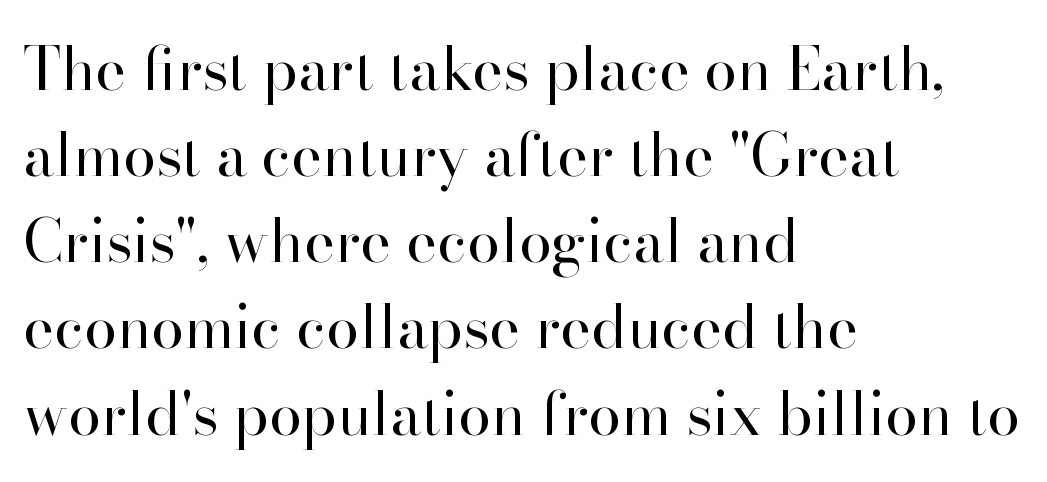
Q: Is the text bold? A: No.
Q: Is the text italic (slanted)? A: No, it is upright.
Q: Is the typeface a serif or a sans-serif typeface? A: Serif.
Q: Is the text underlined? A: No.
Q: How is the paragraph aligned? A: Left-aligned.
Q: Is the spacing between letters normal or unusually wide? A: Normal.
Q: Is the spacing between lines tight, normal or loose? A: Normal.
Q: Width (condensed, normal, or wide)? A: Normal.
Q: Stroke contrast? A: High.
Q: x-height? A: Small.
Q: Monospaced? A: No.
